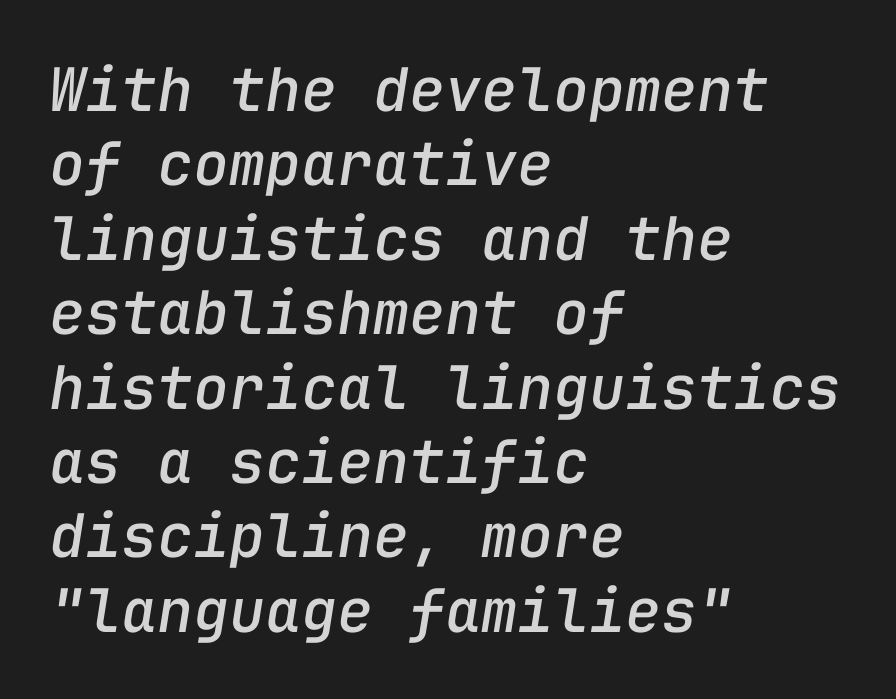
Q: Is the text italic (slanted)? A: Yes, it leans right by about 9 degrees.
Q: Is the text underlined? A: No.
Q: How is the paragraph aligned? A: Left-aligned.
Q: Is the spacing between letters normal or unusually wide? A: Normal.
Q: Width (condensed, normal, or wide)? A: Normal.
Q: Stroke contrast? A: Low.
Q: x-height? A: Medium.
Q: Monospaced? A: Yes.
